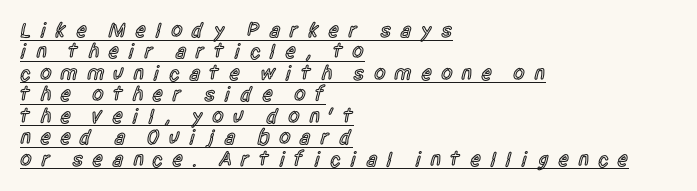
{"bold": "semi", "underline": "yes", "align": "left", "line_spacing": "tight", "line_spacing_ratio": 1.02, "letter_spacing": "wide", "letter_spacing_em": 0.42, "glyph_px": 21}
